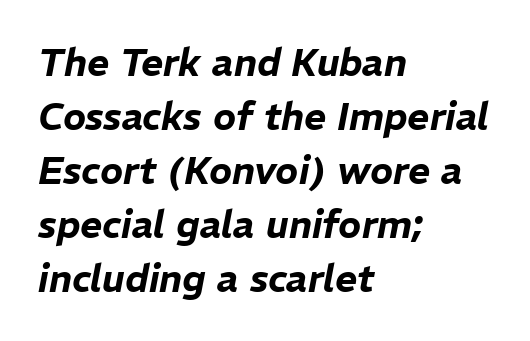
Slanted lettering throughout. Do the characters align in a grid? No, the font is proportional. A classic flush-left, rag-right setting is used for this passage. No extra tracking has been applied to these lines. Line spacing here is normal. Nobody drew a line under any word here.
